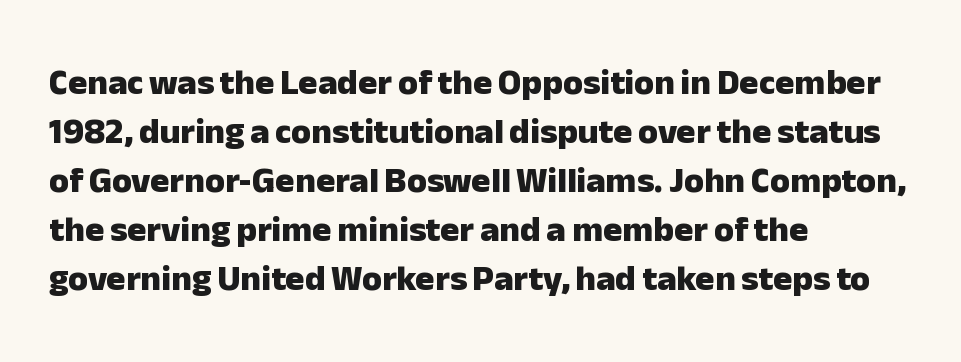
The lines are quadded left. The leading is moderate, giving the passage an even texture. Strong, thick strokes mark this as bold type. A typesetter would label this face a sans.
